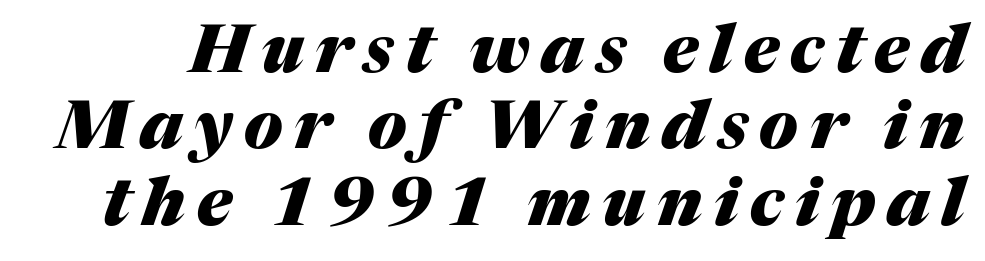
{"italic": "yes", "lean": "right", "slant_degrees": 17, "bold": "yes", "weight": "heavy", "width": "normal", "stroke_contrast": "medium", "x_height": "medium", "monospaced": "no", "underline": "no", "line_spacing": "tight", "line_spacing_ratio": 1.14, "glyph_px": 67}
